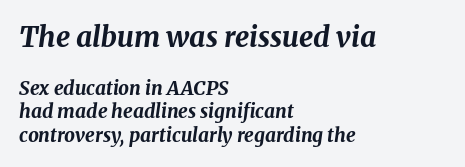
The line texture is even and compact thanks to regular tracking. Descenders are the only things crossing below the line. Would a proofreader flag this as italicized? Yes. The rendering uses natural spacing where letterforms have individual widths. Look at the glyph heights: the upper group is clearly the bigger setting. Heavy, bold letterforms.
